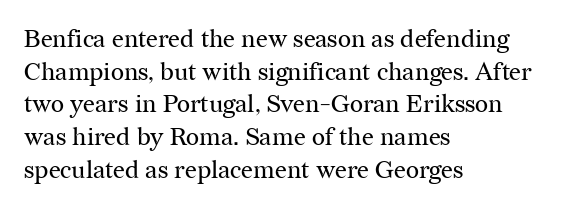
The image shows 25 px text type, upright; set left-aligned, normal line spacing (1.31x), normal letter spacing, not underlined.
